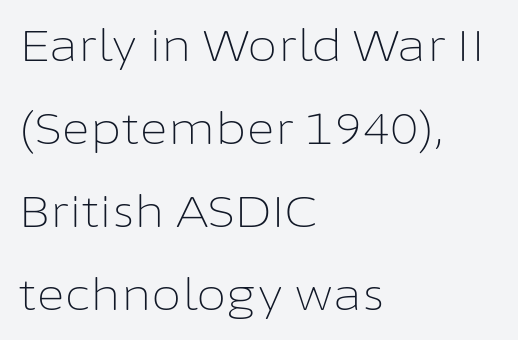
Q: Is the text bold? A: No.
Q: Is the text italic (slanted)? A: No, it is upright.
Q: Is the typeface a serif or a sans-serif typeface? A: Sans-serif.
Q: Is the text underlined? A: No.
Q: How is the paragraph aligned? A: Left-aligned.
Q: Is the spacing between letters normal or unusually wide? A: Normal.
Q: Width (condensed, normal, or wide)? A: Normal.
Q: Stroke contrast? A: Low.
Q: x-height? A: Medium.
Q: Monospaced? A: No.
